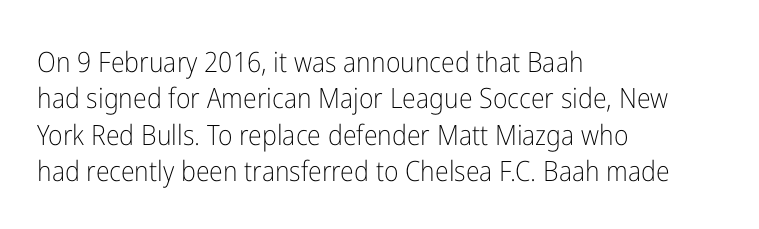
{"serif": "no", "italic": "no", "bold": "no", "weight": "light", "width": "condensed", "stroke_contrast": "low", "x_height": "medium", "monospaced": "no", "underline": "no", "align": "left", "line_spacing": "normal", "line_spacing_ratio": 1.3, "letter_spacing": "normal", "letter_spacing_em": 0.0, "glyph_px": 28}
